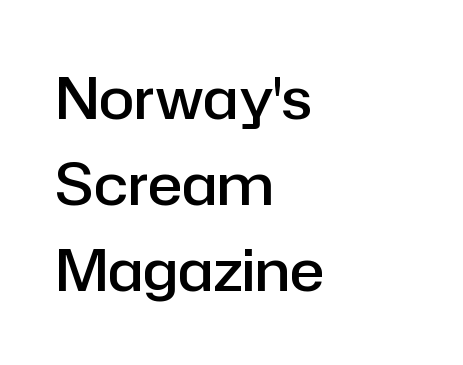
No italicization has been applied; the sample stays upright. Rows of type keep a routine distance in the vertical direction. No extra tracking has been applied to these lines. Typeset ragged right — the left edge is the straight one. These lines are rendered in a variable-pitch font. Anything drawn beneath the words? Only blank space.
